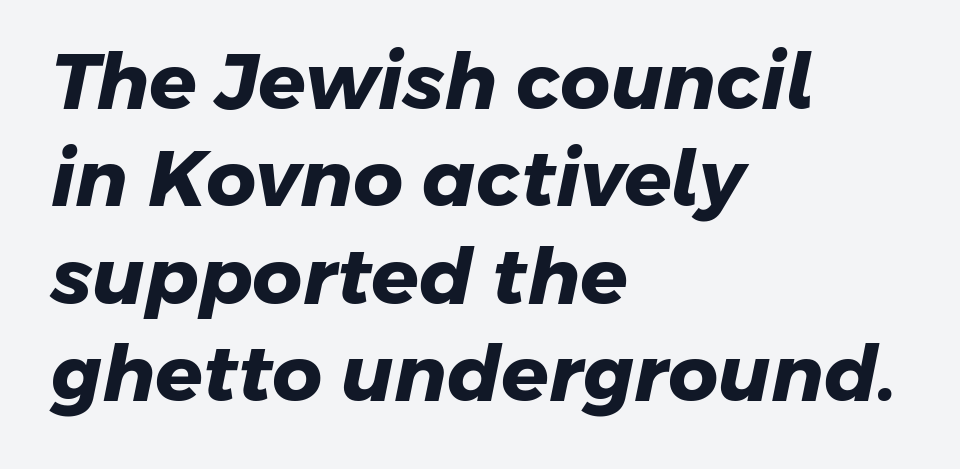
Q: Is the text bold? A: Yes.
Q: Is the typeface a serif or a sans-serif typeface? A: Sans-serif.
Q: Is the text underlined? A: No.
Q: How is the paragraph aligned? A: Left-aligned.
Q: Is the spacing between letters normal or unusually wide? A: Normal.
Q: Is the spacing between lines tight, normal or loose? A: Normal.
Q: Width (condensed, normal, or wide)? A: Normal.
Q: Stroke contrast? A: Low.
Q: x-height? A: Medium.
Q: Monospaced? A: No.
